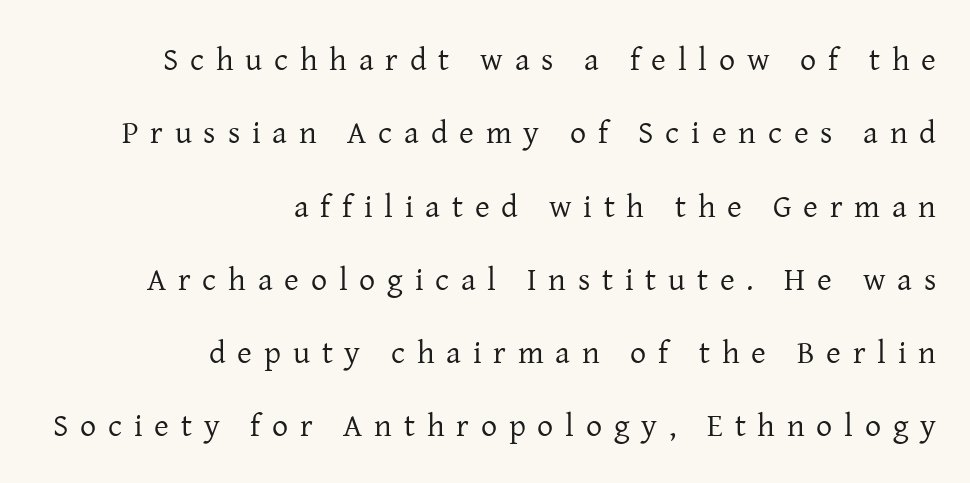
{"serif": "yes", "italic": "no", "bold": "no", "weight": "regular", "width": "normal", "stroke_contrast": "low", "x_height": "medium", "monospaced": "no", "underline": "no", "align": "right", "line_spacing": "loose", "line_spacing_ratio": 2.29, "letter_spacing": "wide", "letter_spacing_em": 0.37, "glyph_px": 32}
